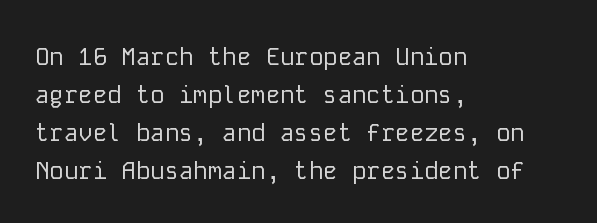
Q: Is the text bold? A: No.
Q: Is the text italic (slanted)? A: No, it is upright.
Q: Is the text underlined? A: No.
Q: How is the paragraph aligned? A: Left-aligned.
Q: Is the spacing between letters normal or unusually wide? A: Normal.
Q: Is the spacing between lines tight, normal or loose? A: Normal.
